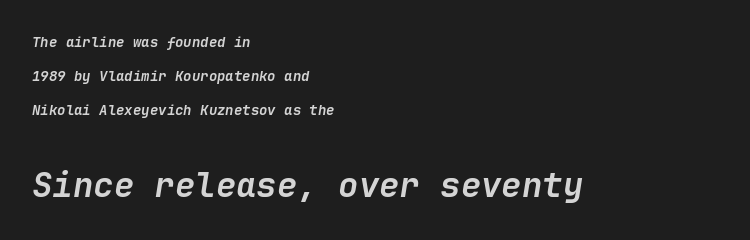
The image shows 34 px semibold type, italic (leaning right); set left-aligned, loose line spacing (2.44x), normal letter spacing, not underlined; the second (bottom) block is 2.43x larger; low stroke contrast and a medium x-height.
